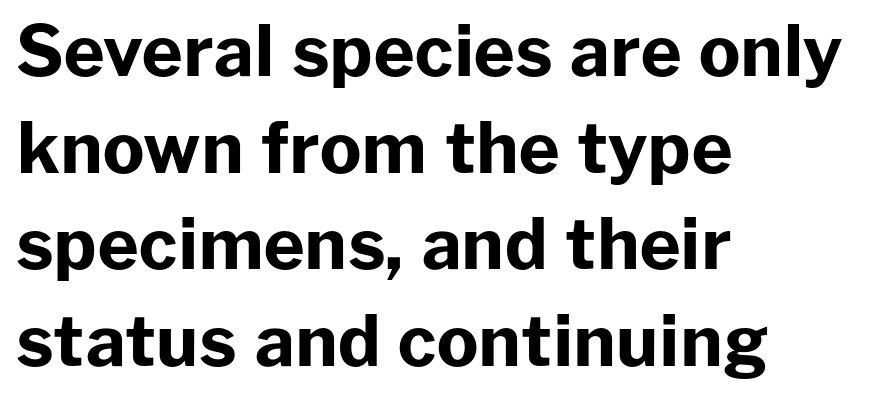
Look at the bottom of the vertical strokes: they stop flat, with no serifs. Do the characters align in a grid? No, the font is proportional. Only glyphs here, with clear space below each row. The lines sit at an ordinary, default distance from one another.
